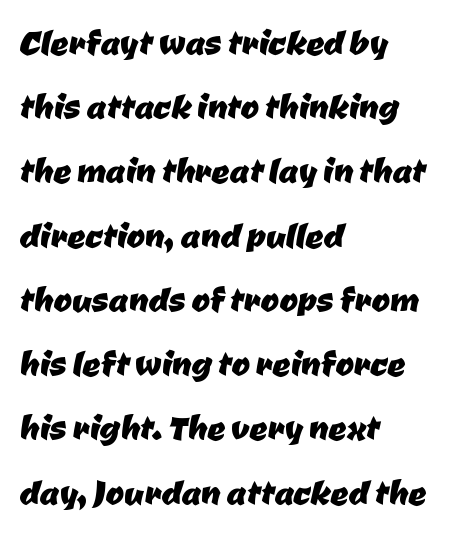
Clear beneath every line of the passage. The rag falls on the right side of this text block. Stroke terminals: plain, sans-serif. Default kerning and tracking; the words read as compact shapes.
